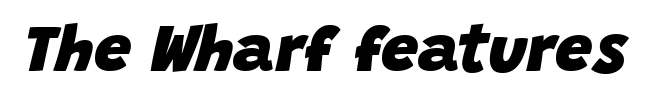
Q: Is the text bold? A: Yes.
Q: Is the text italic (slanted)? A: Yes, it leans right by about 15 degrees.
Q: Is the text underlined? A: No.
Q: Is the spacing between letters normal or unusually wide? A: Normal.
Q: Width (condensed, normal, or wide)? A: Normal.
Q: Stroke contrast? A: Low.
Q: x-height? A: Large.
Q: Monospaced? A: No.
